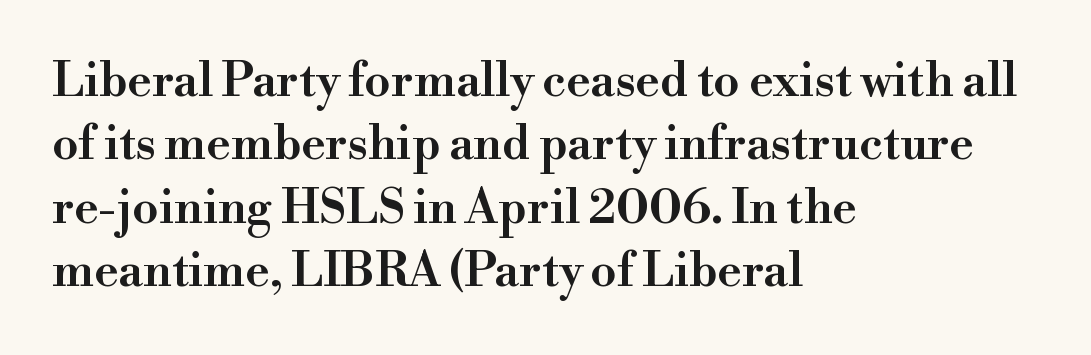
The image shows 47 px semibold serif type, upright; set left-aligned, normal line spacing (1.35x), normal letter spacing, not underlined; high stroke contrast and a small x-height.
